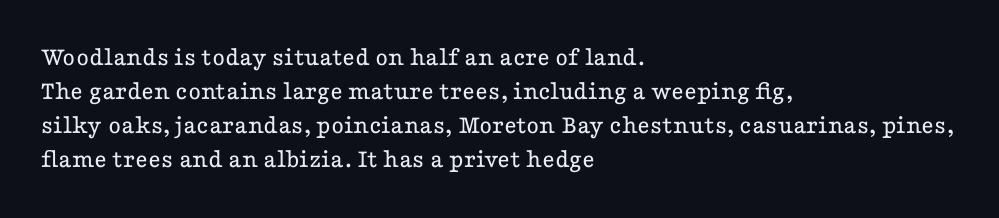
Vertically, the passage feels balanced, rows spaced as you'd expect. The strip under each line holds only bare page. Weight: in the light-to-regular range. Glyph-to-glyph distance matches everyday printed text.
